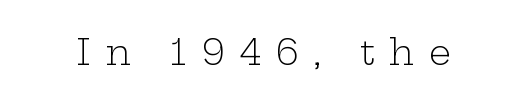
The image shows 35 px light, wide serif type, upright; set unusually wide letter spacing (+0.41 em), not underlined; low stroke contrast and a medium x-height.
